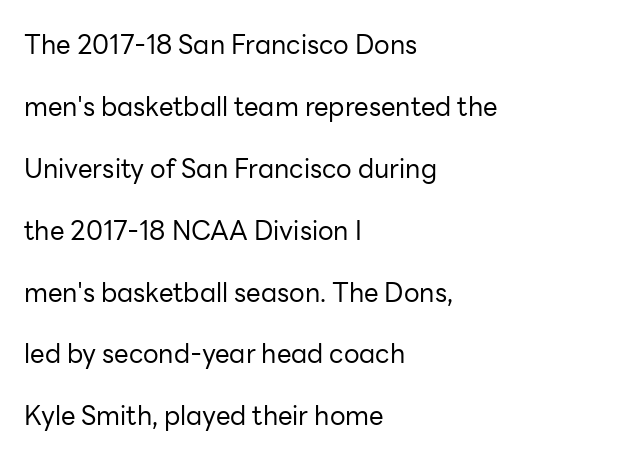
The tracking reads as untouched default to a designer's eye. No heavy texture on the line: the type isn't bold. Tall strokes in this sample are plumb rather than angled. Plain, unruled lines of type. Each line starts at the same left margin while the right side varies.
